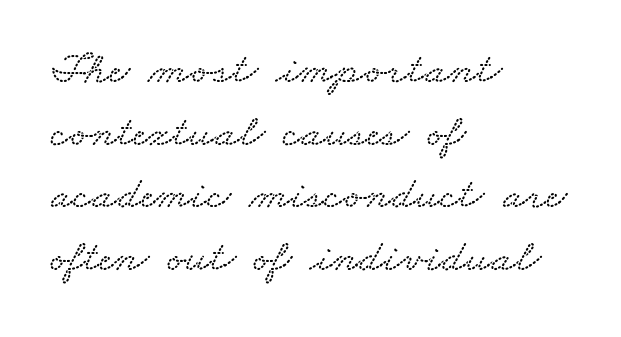
{"width": "wide", "stroke_contrast": "low", "x_height": "small", "monospaced": "no", "underline": "no", "align": "left", "line_spacing": "normal", "line_spacing_ratio": 1.36, "letter_spacing": "normal", "letter_spacing_em": 0.0, "glyph_px": 46}
